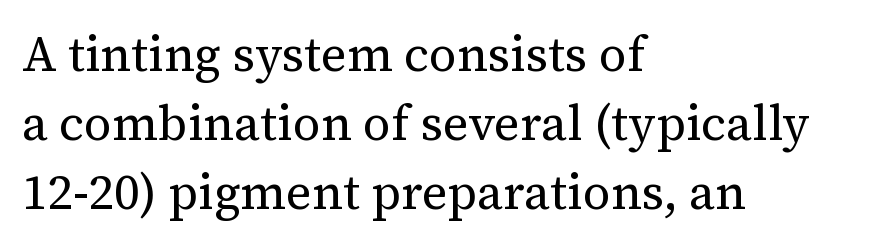
Q: Is the text bold? A: No.
Q: Is the text italic (slanted)? A: No, it is upright.
Q: Is the typeface a serif or a sans-serif typeface? A: Serif.
Q: Is the text underlined? A: No.
Q: How is the paragraph aligned? A: Left-aligned.
Q: Is the spacing between letters normal or unusually wide? A: Normal.
Q: Is the spacing between lines tight, normal or loose? A: Normal.
Q: Width (condensed, normal, or wide)? A: Normal.
Q: Stroke contrast? A: Medium.
Q: x-height? A: Medium.
Q: Monospaced? A: No.
